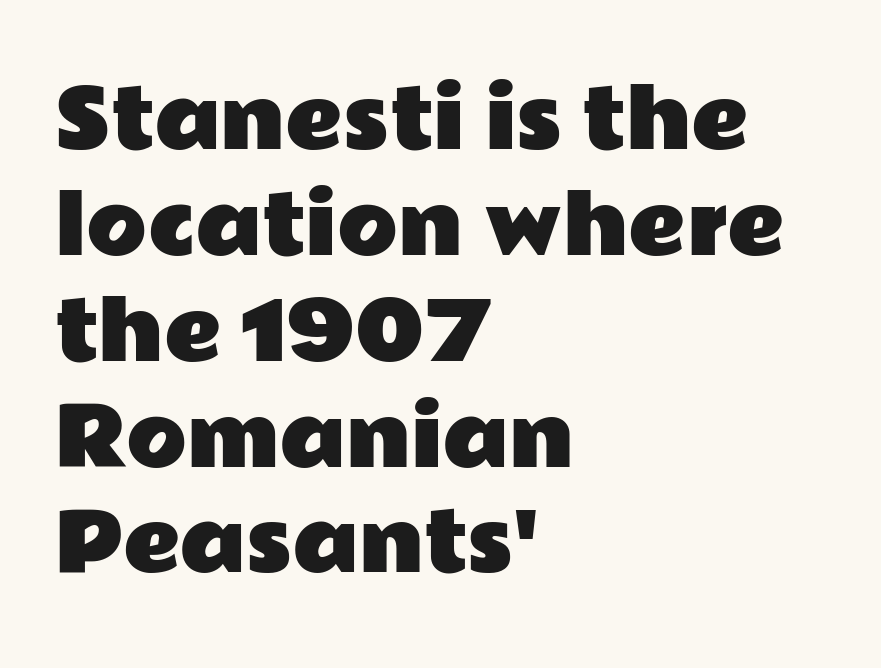
The image shows 79 px wide sans-serif type, upright; set left-aligned, normal line spacing (1.34x), normal letter spacing, not underlined; low stroke contrast and a medium x-height.
